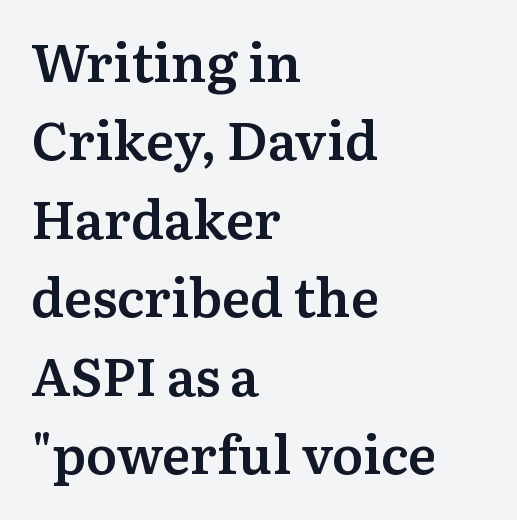
{"serif": "yes", "italic": "no", "bold": "semi", "weight": "semibold", "width": "normal", "stroke_contrast": "medium", "x_height": "medium", "monospaced": "no", "underline": "no", "align": "left", "line_spacing": "normal", "line_spacing_ratio": 1.48, "letter_spacing": "normal", "letter_spacing_em": 0.0, "glyph_px": 53}
